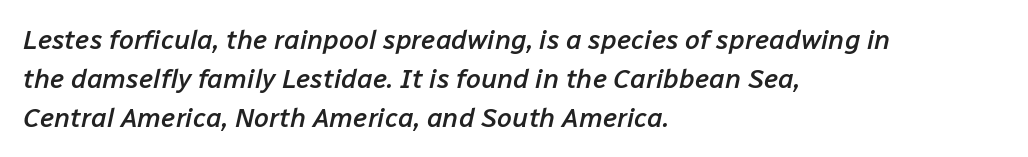
{"italic": "yes", "lean": "right", "slant_degrees": 12, "bold": "semi", "underline": "no", "align": "left", "line_spacing": "normal", "line_spacing_ratio": 1.44, "letter_spacing": "normal", "letter_spacing_em": 0.0, "glyph_px": 27}
